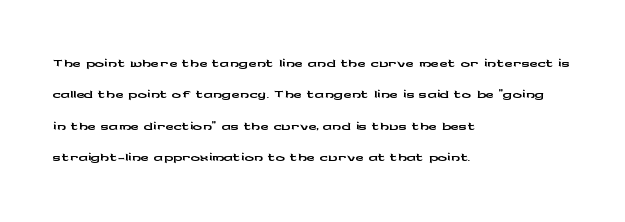
{"italic": "no", "underline": "no", "align": "left", "line_spacing": "normal", "line_spacing_ratio": 1.36, "letter_spacing": "normal", "letter_spacing_em": 0.0, "glyph_px": 23}
